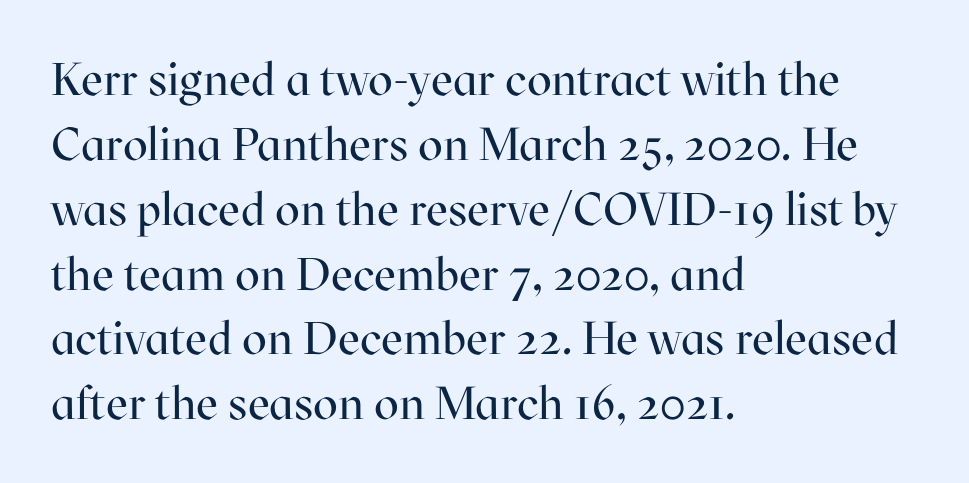
Q: Is the text bold? A: No.
Q: Is the text italic (slanted)? A: No, it is upright.
Q: Is the typeface a serif or a sans-serif typeface? A: Serif.
Q: Is the text underlined? A: No.
Q: How is the paragraph aligned? A: Left-aligned.
Q: Is the spacing between letters normal or unusually wide? A: Normal.
Q: Is the spacing between lines tight, normal or loose? A: Normal.
Q: Width (condensed, normal, or wide)? A: Normal.
Q: Stroke contrast? A: High.
Q: x-height? A: Medium.
Q: Monospaced? A: No.
